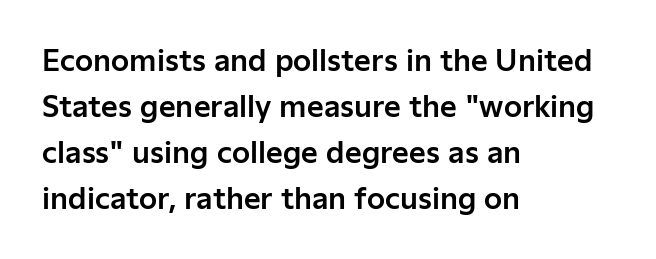
Q: Is the text italic (slanted)? A: No, it is upright.
Q: Is the typeface a serif or a sans-serif typeface? A: Sans-serif.
Q: Is the text underlined? A: No.
Q: How is the paragraph aligned? A: Left-aligned.
Q: Is the spacing between letters normal or unusually wide? A: Normal.
Q: Is the spacing between lines tight, normal or loose? A: Normal.
Q: Width (condensed, normal, or wide)? A: Normal.
Q: Stroke contrast? A: Low.
Q: x-height? A: Medium.
Q: Monospaced? A: No.
